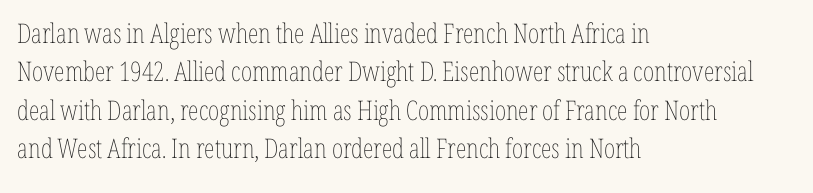
Q: Is the text bold? A: No.
Q: Is the text italic (slanted)? A: No, it is upright.
Q: Is the text underlined? A: No.
Q: How is the paragraph aligned? A: Left-aligned.
Q: Is the spacing between letters normal or unusually wide? A: Normal.
Q: Is the spacing between lines tight, normal or loose? A: Normal.
